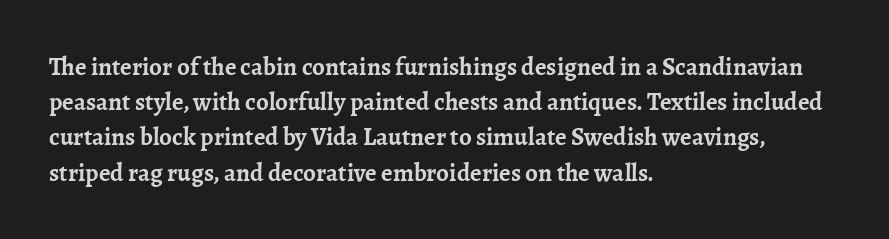
Here the glyphs are tracked normally, forming tight word shapes. Posture: upright roman. Plain, unruled lines of type. Leading matches the norm, producing a regular column.
